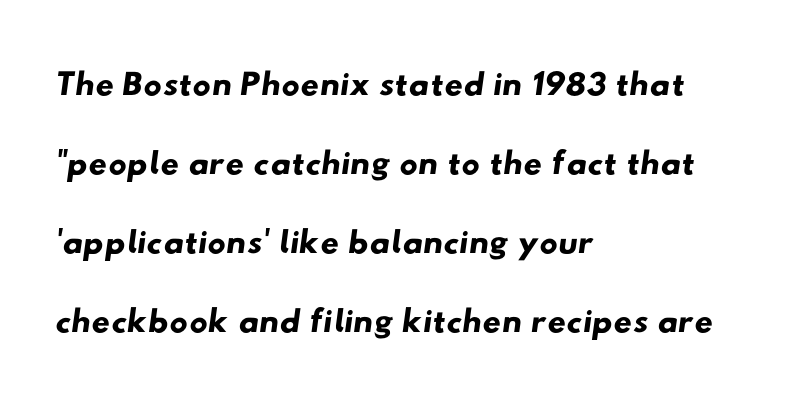
The image shows 51 px wide sans-serif type; set left-aligned, normal line spacing (1.55x), normal letter spacing, not underlined; low stroke contrast and a small x-height.
